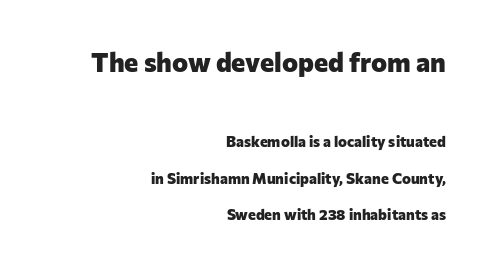
Style check: upright. Leading is clearly above the norm, producing a sparse column. Compared with typical body copy, the letter spacing here is the same. Visually, the top section dominates because its glyphs are scaled up. The compositor pushed each line to the right boundary. Just letters on the line, the space beneath them empty.
